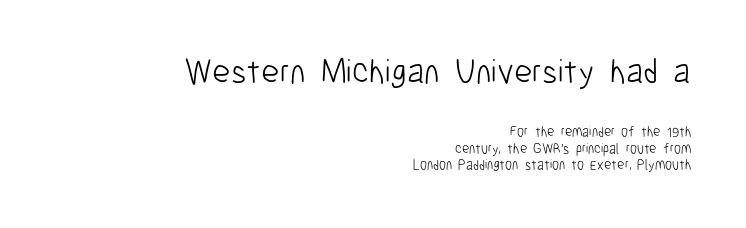
The image shows 35 px light, condensed sans-serif type, upright; set right-aligned, line spacing 1.18x, normal letter spacing, not underlined; the first (top) block is 2.5x larger; low stroke contrast and a medium x-height.
